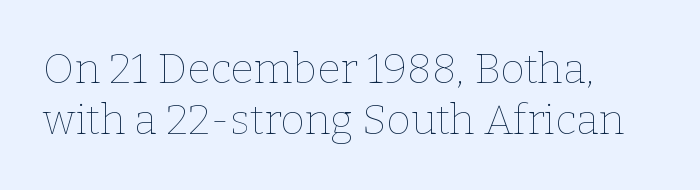
The image shows 42 px thin type, upright; set left-aligned, line spacing 1.22x, normal letter spacing, not underlined; low stroke contrast and a medium x-height.
